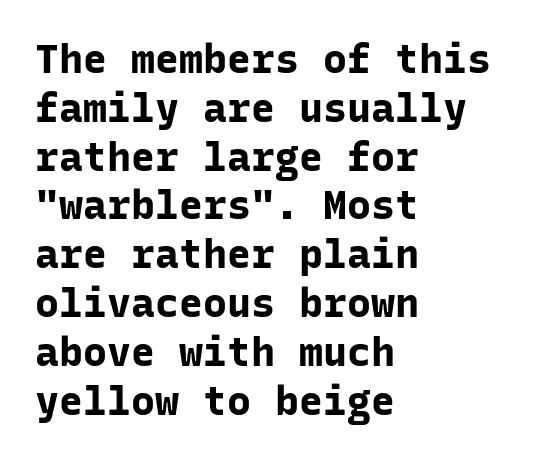
The image shows 40 px bold sans-serif type, upright, monospaced; set left-aligned, line spacing 1.22x, normal letter spacing, not underlined; low stroke contrast and a medium x-height.
